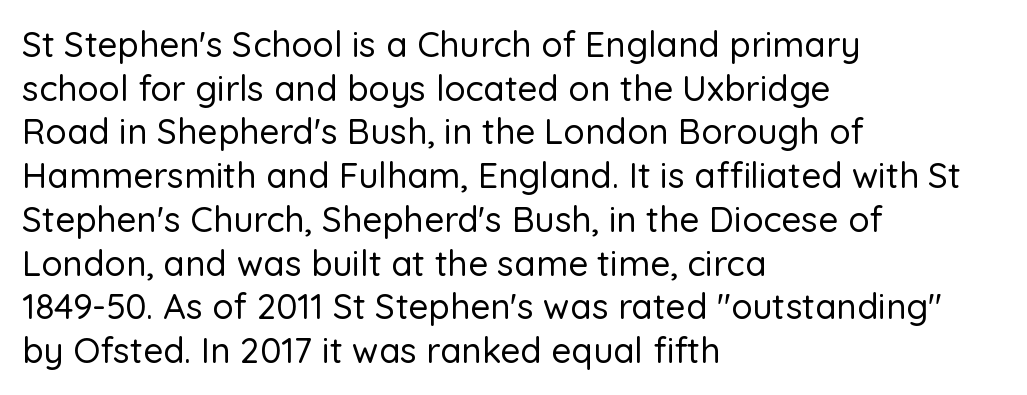
Where is the straight margin? On the left. The typeface chosen for these lines omits serifs. Underlining? Definitely not there. Each letter keeps its own natural width here, so spacing adapts to shape.
